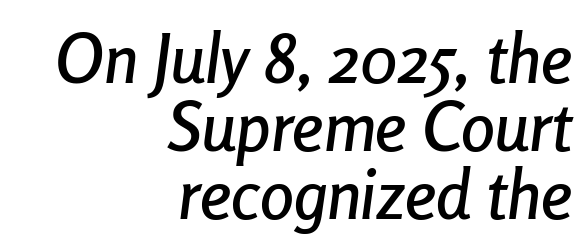
The image shows 68 px condensed type, italic (leaning right); set right-aligned, tight line spacing (1.0x), normal letter spacing, not underlined; low stroke contrast and a medium x-height.
